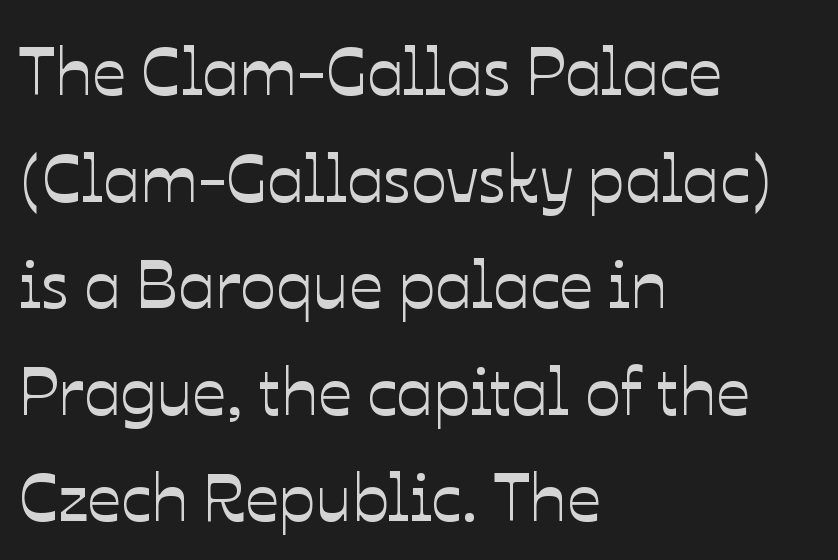
Q: Is the text italic (slanted)? A: No, it is upright.
Q: Is the text underlined? A: No.
Q: How is the paragraph aligned? A: Left-aligned.
Q: Is the spacing between letters normal or unusually wide? A: Normal.
Q: Is the spacing between lines tight, normal or loose? A: Normal.
Q: Width (condensed, normal, or wide)? A: Normal.
Q: Stroke contrast? A: Low.
Q: x-height? A: Medium.
Q: Monospaced? A: No.
